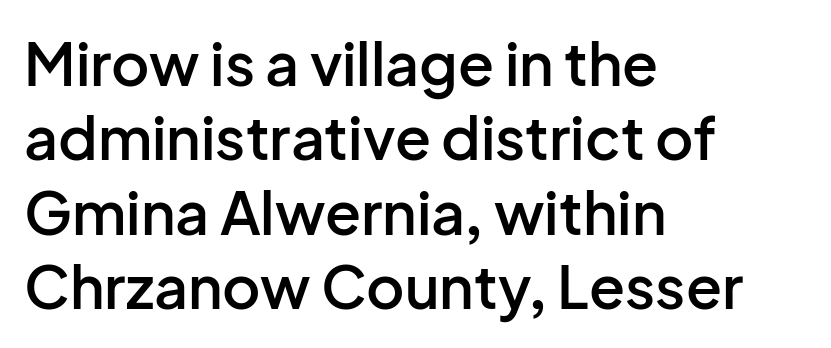
Character widths vary here, with narrow letters taking less room than wide ones. Compared with an ordinary text face, these strokes are moderately heavier — a semibold. Compared with a centered layout, this one pins lines to the left instead. The designer went with a sans here, leaving each stem footless. Summary of vertical rhythm: regular, with standard interline spacing.
